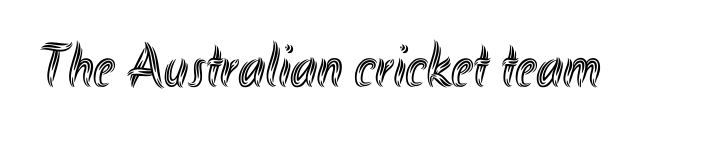
Spacing verdict: proportional, widths tailored to each character. Honestly, there is no underline to notice here at all. Between one letter and the next there's only the usual sliver of space.
